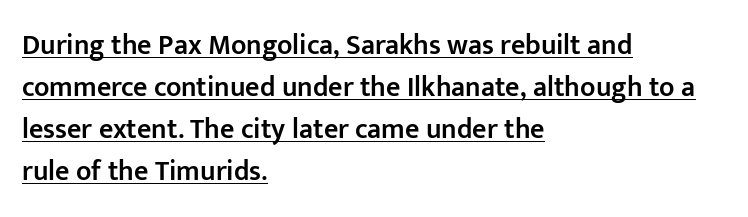
The image shows 28 px semibold sans-serif type, upright; set left-aligned, normal line spacing (1.5x), normal letter spacing, underlined; low stroke contrast and a medium x-height.
